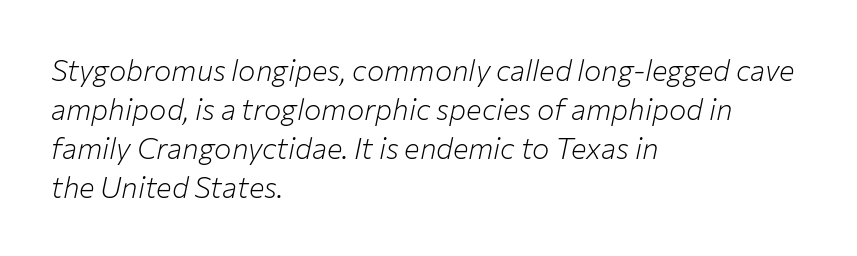
{"italic": "yes", "lean": "right", "slant_degrees": 12, "bold": "no", "weight": "light", "width": "normal", "stroke_contrast": "low", "x_height": "medium", "monospaced": "no", "underline": "no", "align": "left", "line_spacing": "normal", "line_spacing_ratio": 1.35, "letter_spacing": "normal", "letter_spacing_em": 0.0, "glyph_px": 29}
